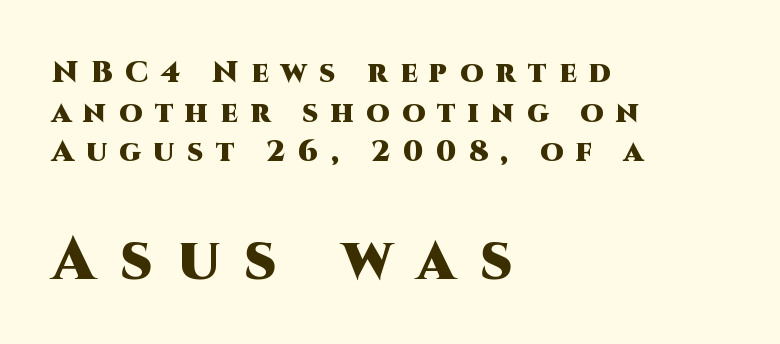
The typesetter chose a ragged-right arrangement here. The specimen omits any rule beneath the text block's lines. Nope, not italic — everything's standing straight. The designer gave the closing block more size than the opening block. On the weight axis this lands at bold, roughly 700.
